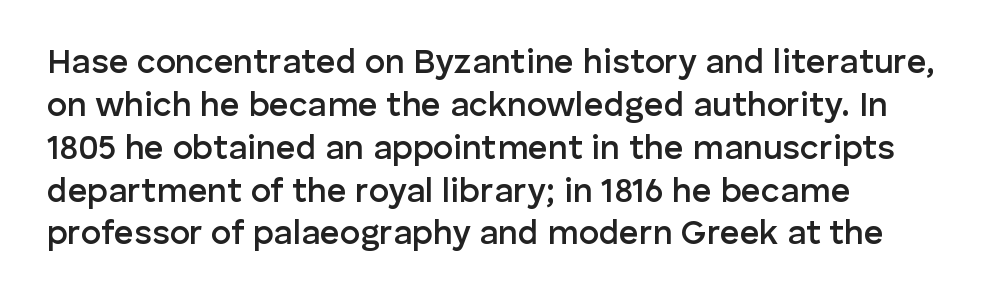
Looks like regular typesetting: each glyph gets only the width it needs. Its strokes are somewhat broadened, the hallmark of semibold type. Evenly set lines give the paragraph a standard silhouette. The string is rendered with underlining switched off.
